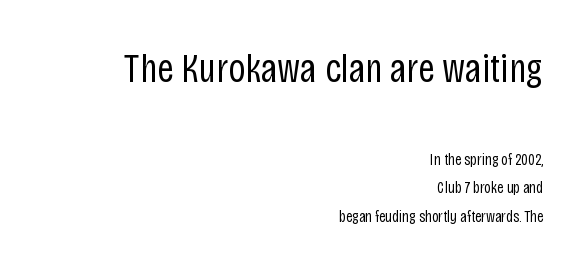
The image shows 41 px regular-weight, condensed sans-serif type, upright; set right-aligned, line spacing 1.8x, normal letter spacing, not underlined; the first (top) block is 2.56x larger; low stroke contrast and a large x-height.
